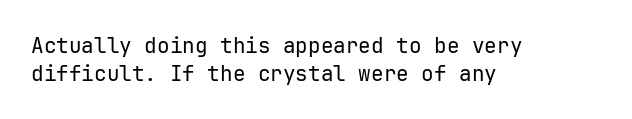
{"italic": "no", "bold": "no", "underline": "no", "align": "left", "line_spacing": "normal", "line_spacing_ratio": 1.33, "letter_spacing": "normal", "letter_spacing_em": 0.0, "glyph_px": 21}
